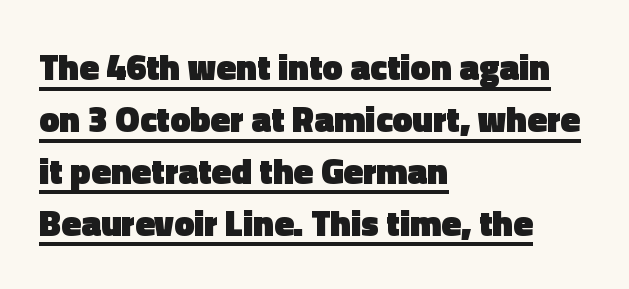
The image shows 36 px heavy sans-serif type, upright; set left-aligned, normal line spacing (1.44x), normal letter spacing, underlined; a medium x-height.
